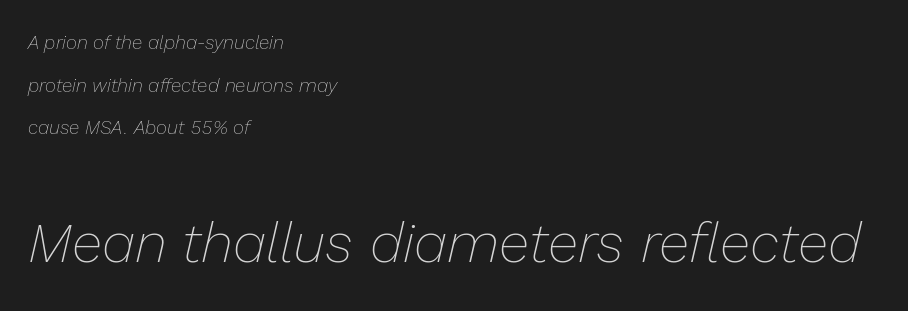
The image shows 56 px thin type, italic (leaning right); set left-aligned, loose line spacing (2.24x), normal letter spacing, not underlined; the second (bottom) block is 2.95x larger; low stroke contrast and a medium x-height.
